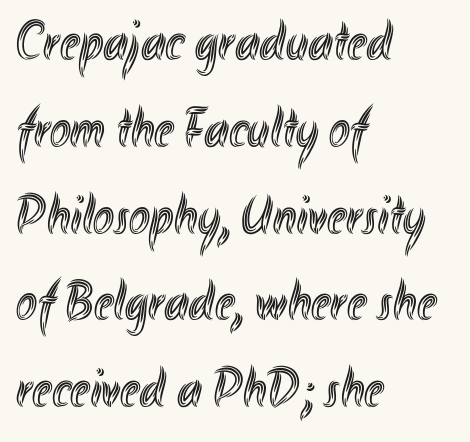
Line spacing here is normal. The glyphs are unaccompanied by any horizontal stroke below them. A student would call this left alignment; a typographer would say flush left, rag right. Looks like regular typesetting: each glyph gets only the width it needs.
